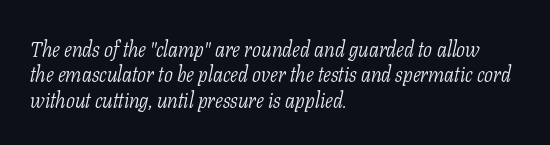
Q: Is the text bold? A: No.
Q: Is the text italic (slanted)? A: Yes, it leans right by about 11 degrees.
Q: Is the text underlined? A: No.
Q: How is the paragraph aligned? A: Left-aligned.
Q: Is the spacing between letters normal or unusually wide? A: Normal.
